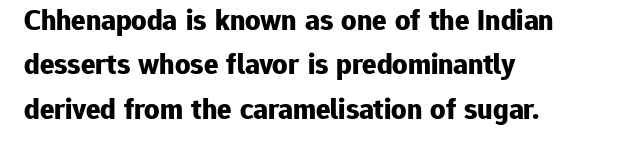
The image shows 30 px bold sans-serif type, upright; set left-aligned, normal line spacing (1.48x), normal letter spacing, not underlined; low stroke contrast and a medium x-height.
